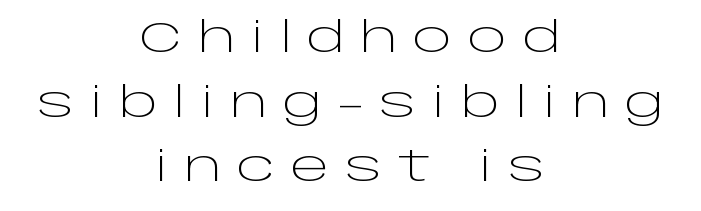
Posture: straight, roman, zero tilt. Each word looks stretched out because of the extra space between its letters. Summary of vertical rhythm: regular, with standard interline spacing. Do the characters align in a grid? No, the font is proportional.
